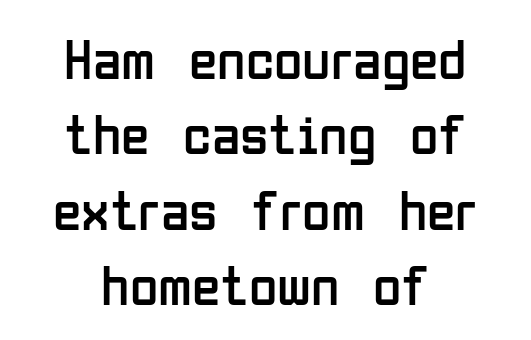
The image shows 58 px regular-weight, condensed sans-serif type, upright; set centered, normal line spacing (1.3x), normal letter spacing, not underlined; low stroke contrast and a medium x-height.
